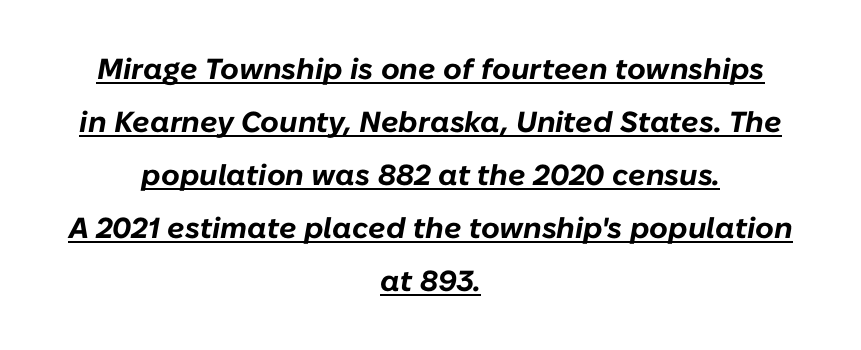
Q: Is the text bold? A: Yes.
Q: Is the text italic (slanted)? A: Yes, it leans right by about 10 degrees.
Q: Is the text underlined? A: Yes.
Q: How is the paragraph aligned? A: Centered.
Q: Is the spacing between letters normal or unusually wide? A: Normal.
Q: Width (condensed, normal, or wide)? A: Normal.
Q: Stroke contrast? A: Low.
Q: x-height? A: Medium.
Q: Monospaced? A: No.
